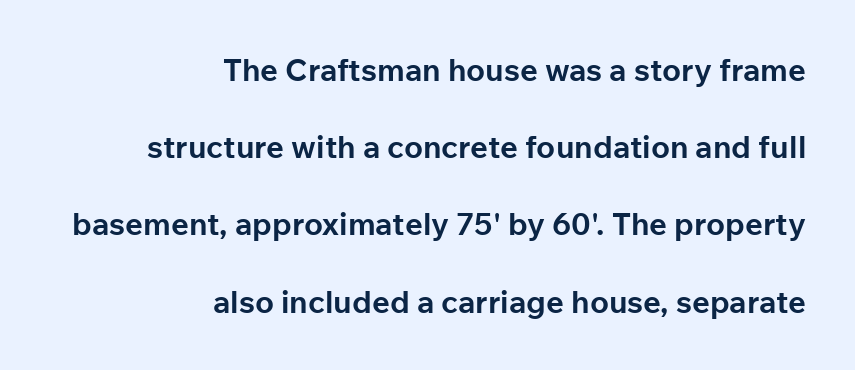
Q: Is the text bold? A: Yes.
Q: Is the text italic (slanted)? A: No, it is upright.
Q: Is the typeface a serif or a sans-serif typeface? A: Sans-serif.
Q: Is the text underlined? A: No.
Q: How is the paragraph aligned? A: Right-aligned.
Q: Is the spacing between letters normal or unusually wide? A: Normal.
Q: Is the spacing between lines tight, normal or loose? A: Loose.
Q: Width (condensed, normal, or wide)? A: Normal.
Q: Stroke contrast? A: Low.
Q: x-height? A: Medium.
Q: Monospaced? A: No.
